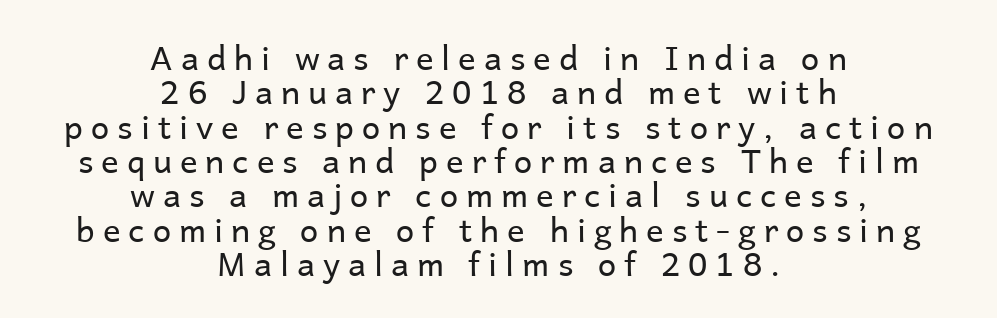
The image shows 33 px regular-weight sans-serif type, upright; set centered, tight line spacing (1.04x), unusually wide letter spacing (+0.24 em), not underlined; low stroke contrast and a medium x-height.
